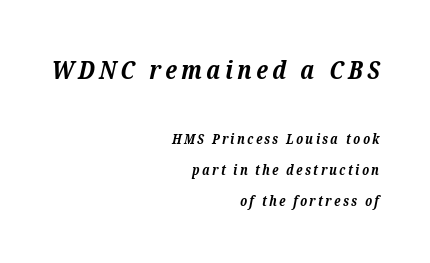
The image shows 26 px bold type, italic (leaning right); set right-aligned, loose line spacing (2.21x), not underlined; the first (top) block is 1.86x larger.
